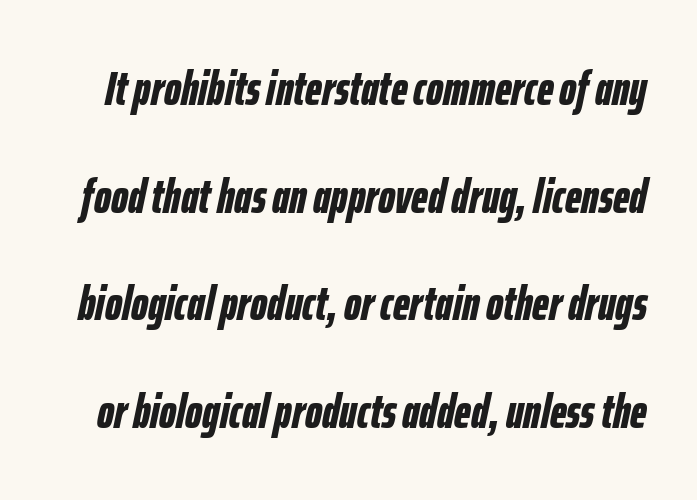
Q: Is the text bold? A: Yes.
Q: Is the text italic (slanted)? A: Yes, it leans right by about 12 degrees.
Q: Is the text underlined? A: No.
Q: Is the spacing between letters normal or unusually wide? A: Normal.
Q: Is the spacing between lines tight, normal or loose? A: Loose.
Q: Width (condensed, normal, or wide)? A: Condensed.
Q: Stroke contrast? A: Low.
Q: x-height? A: Medium.
Q: Monospaced? A: No.
